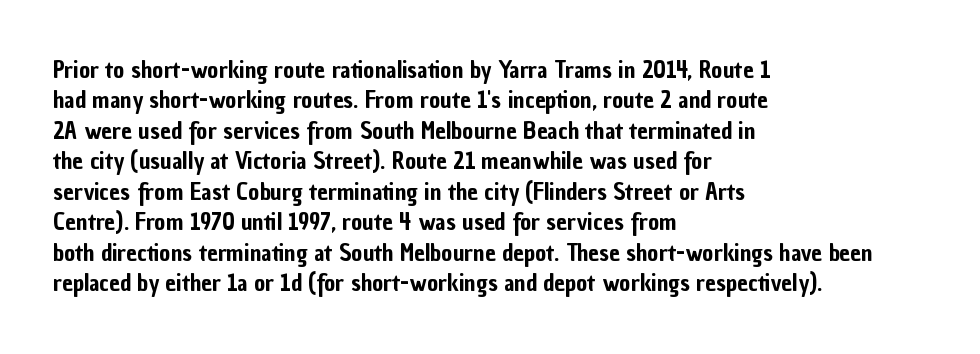
Q: Is the text italic (slanted)? A: No, it is upright.
Q: Is the text underlined? A: No.
Q: How is the paragraph aligned? A: Left-aligned.
Q: Is the spacing between letters normal or unusually wide? A: Normal.
Q: Is the spacing between lines tight, normal or loose? A: Normal.
